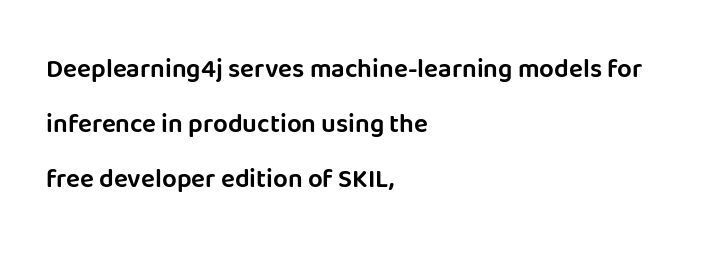
Q: Is the text italic (slanted)? A: No, it is upright.
Q: Is the text underlined? A: No.
Q: How is the paragraph aligned? A: Left-aligned.
Q: Is the spacing between letters normal or unusually wide? A: Normal.
Q: Is the spacing between lines tight, normal or loose? A: Loose.
